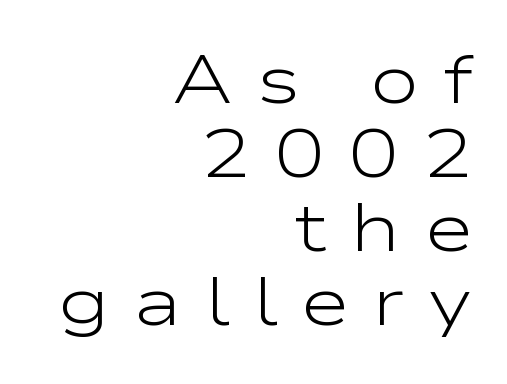
Q: Is the text bold? A: No.
Q: Is the text italic (slanted)? A: No, it is upright.
Q: Is the typeface a serif or a sans-serif typeface? A: Sans-serif.
Q: Is the text underlined? A: No.
Q: How is the paragraph aligned? A: Right-aligned.
Q: Is the spacing between letters normal or unusually wide? A: Unusually wide.
Q: Is the spacing between lines tight, normal or loose? A: Tight.
Q: Width (condensed, normal, or wide)? A: Wide.
Q: Stroke contrast? A: Low.
Q: x-height? A: Medium.
Q: Monospaced? A: No.
